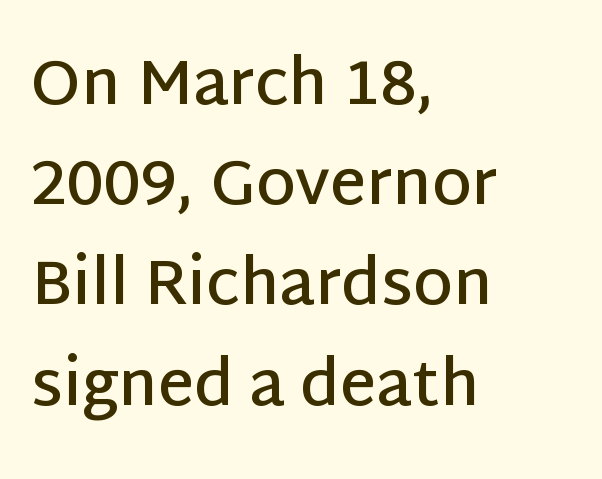
Notice the strokes are somewhat thickened but not fully heavy: this is a semibold. Successive baselines arrive at the customary interval. Underlining? Definitely not there. Does extra space separate the letters? No, they use regular spacing.
